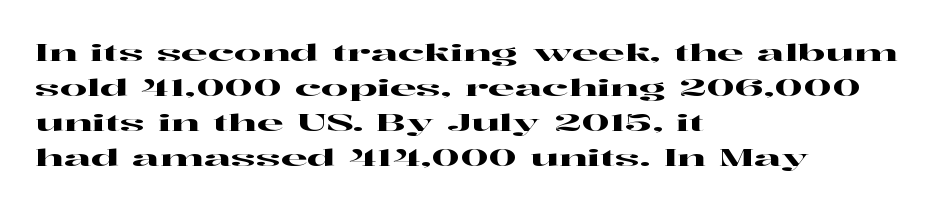
Style check: upright. The designer left line spacing at the default. Casual observation: everything's shoved over to the left. Tracking here is standard; glyphs follow each other at the usual distance. The foot of each line stays bare and open.
